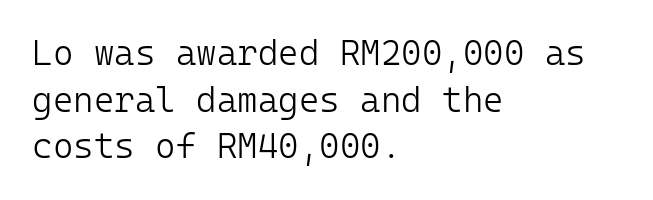
Q: Is the text bold? A: No.
Q: Is the text italic (slanted)? A: No, it is upright.
Q: Is the typeface a serif or a sans-serif typeface? A: Sans-serif.
Q: Is the text underlined? A: No.
Q: How is the paragraph aligned? A: Left-aligned.
Q: Is the spacing between letters normal or unusually wide? A: Normal.
Q: Is the spacing between lines tight, normal or loose? A: Normal.
Q: Width (condensed, normal, or wide)? A: Normal.
Q: Stroke contrast? A: Low.
Q: x-height? A: Medium.
Q: Monospaced? A: Yes.
